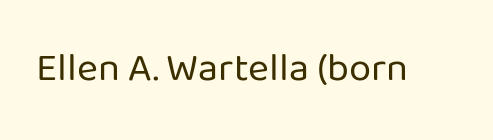
No italicization has been applied; the sample stays upright. The space directly below the letters is spotless. There is no visible air inserted between adjacent glyphs. Is this a heavy cut? Hardly; it is regular or lighter.
